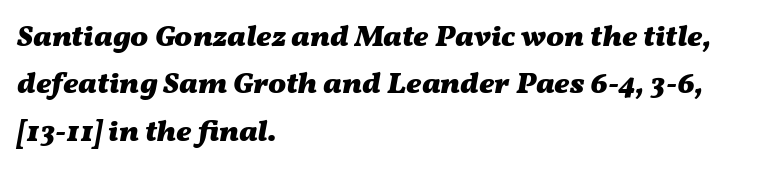
The image shows 30 px heavy, wide type, italic (leaning right); set left-aligned, normal line spacing (1.58x), normal letter spacing, not underlined; medium stroke contrast and a medium x-height.
